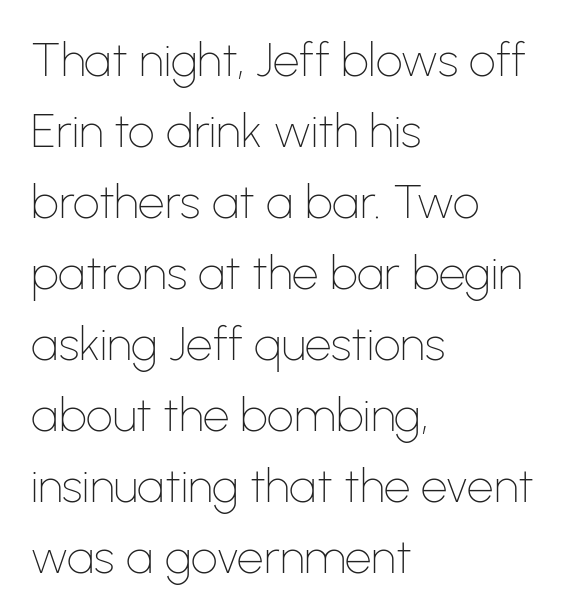
The image shows 47 px thin sans-serif type, upright; set left-aligned, normal line spacing (1.51x), normal letter spacing, not underlined; low stroke contrast and a medium x-height.
